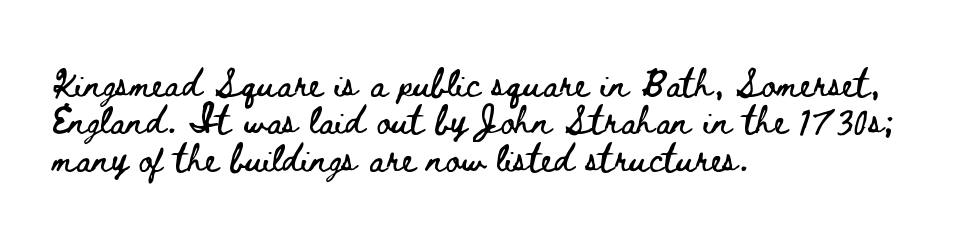
{"underline": "no", "align": "left", "line_spacing": "normal", "line_spacing_ratio": 1.38, "letter_spacing": "normal", "letter_spacing_em": 0.0, "glyph_px": 27}
